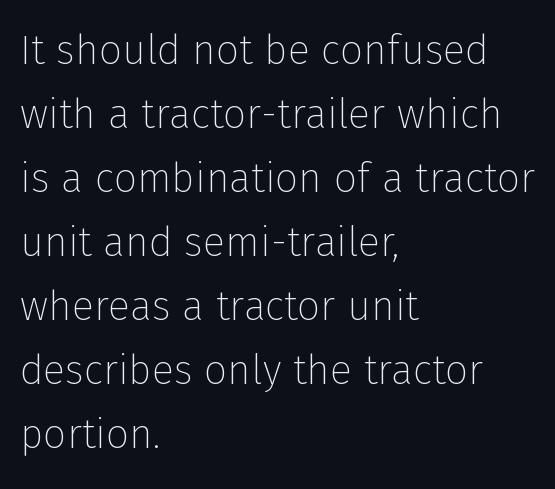
{"serif": "no", "italic": "no", "bold": "no", "weight": "thin", "width": "normal", "stroke_contrast": "low", "x_height": "medium", "monospaced": "no", "underline": "no", "align": "left", "line_spacing": "normal", "line_spacing_ratio": 1.56, "letter_spacing": "normal", "letter_spacing_em": 0.0, "glyph_px": 41}
